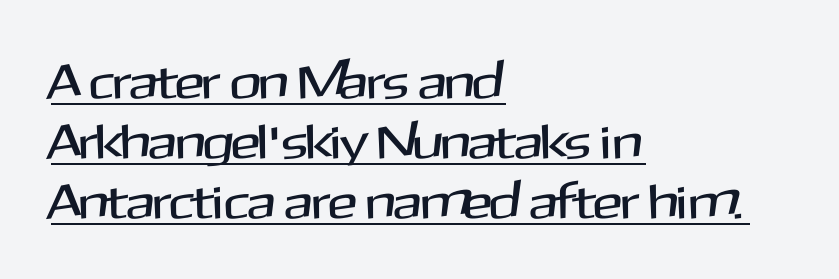
Q: Is the text italic (slanted)? A: No, it is upright.
Q: Is the typeface a serif or a sans-serif typeface? A: Sans-serif.
Q: Is the text underlined? A: Yes.
Q: How is the paragraph aligned? A: Left-aligned.
Q: Is the spacing between letters normal or unusually wide? A: Normal.
Q: Width (condensed, normal, or wide)? A: Normal.
Q: Stroke contrast? A: Medium.
Q: x-height? A: Medium.
Q: Monospaced? A: No.
